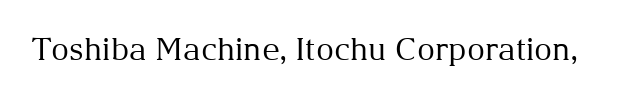
The font sits on the lighter half of the weight spectrum, regular included. Glance below the letters and you will spot only blank space. The type family on display is of the serif kind. A typesetter would call this proportional, since set widths differ per character.
